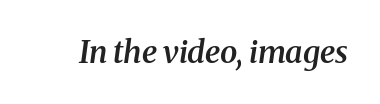
The image shows 31 px semibold serif type, italic (leaning right); set normal letter spacing, not underlined; medium stroke contrast and a medium x-height.
